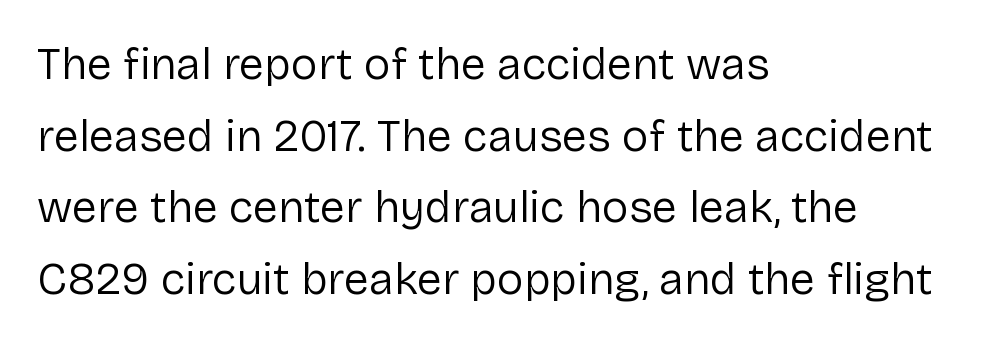
Layout note: lines flush left. This rendering leaves character spacing at its baseline value. The space directly below the letters is spotless. Serifs: no, the terminals of the letterforms are clean. These lines were composed using upright roman letters.
